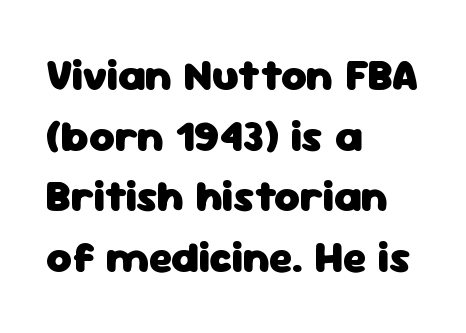
{"serif": "no", "italic": "no", "bold": "yes", "weight": "heavy", "width": "normal", "stroke_contrast": "low", "x_height": "medium", "monospaced": "no", "underline": "no", "align": "left", "line_spacing": "normal", "line_spacing_ratio": 1.38, "letter_spacing": "normal", "letter_spacing_em": 0.0, "glyph_px": 44}
